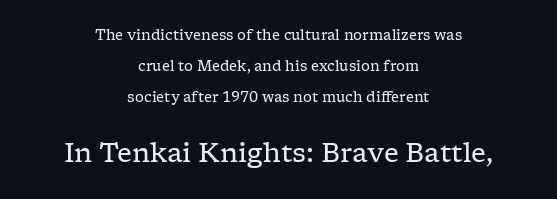
{"italic": "no", "bold": "no", "underline": "no", "align": "center", "line_spacing": "loose", "line_spacing_ratio": 2.2, "letter_spacing": "normal", "letter_spacing_em": 0.0, "larger_block": "second", "size_ratio": 1.86, "glyph_px": 26}
